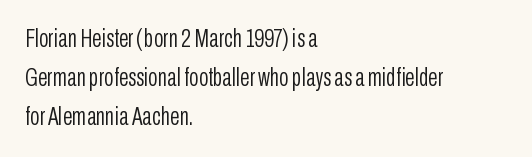
Q: Is the text bold? A: No.
Q: Is the text italic (slanted)? A: No, it is upright.
Q: Is the text underlined? A: No.
Q: How is the paragraph aligned? A: Left-aligned.
Q: Is the spacing between letters normal or unusually wide? A: Normal.
Q: Is the spacing between lines tight, normal or loose? A: Normal.
